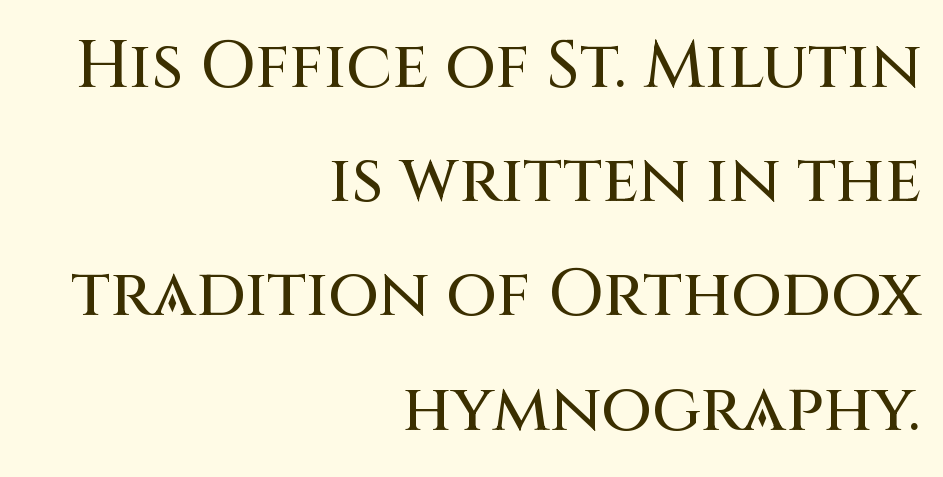
The image shows 66 px sans-serif type, upright; set right-aligned, line spacing 1.73x, normal letter spacing, not underlined; medium stroke contrast and a large x-height.
